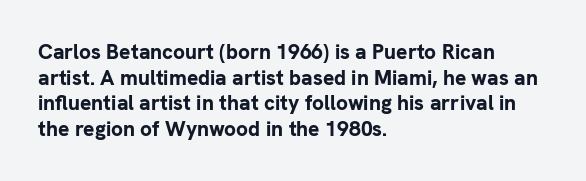
The image shows 21 px bold type, upright; set left-aligned, line spacing 1.22x, normal letter spacing, not underlined.
